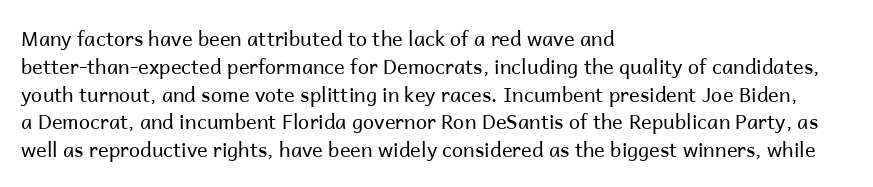
The image shows 20 px text type, upright; set left-aligned, normal line spacing (1.39x), normal letter spacing, not underlined.
